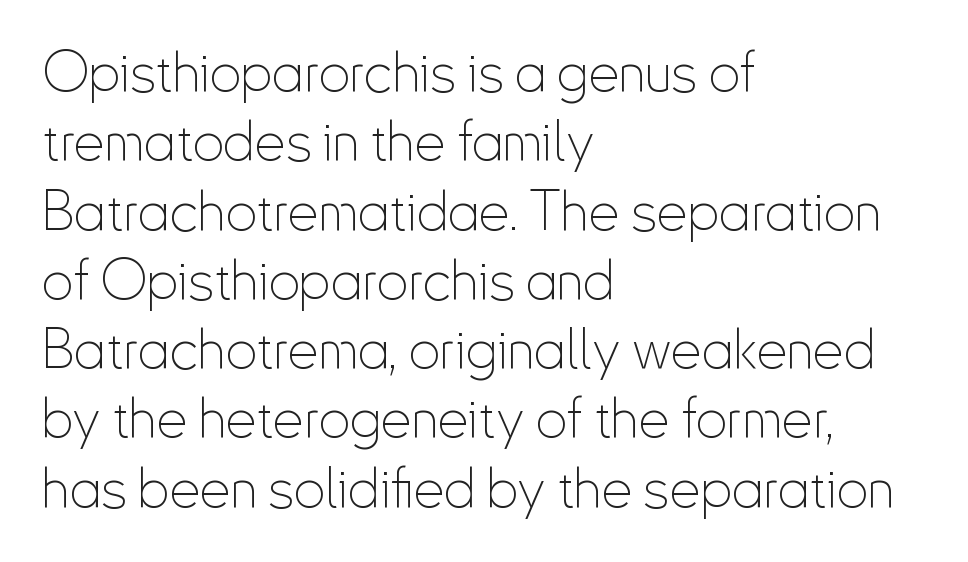
{"serif": "no", "italic": "no", "bold": "no", "weight": "thin", "width": "condensed", "stroke_contrast": "low", "x_height": "small", "monospaced": "no", "underline": "no", "align": "left", "line_spacing": "normal", "line_spacing_ratio": 1.26, "letter_spacing": "normal", "letter_spacing_em": 0.0, "glyph_px": 55}
